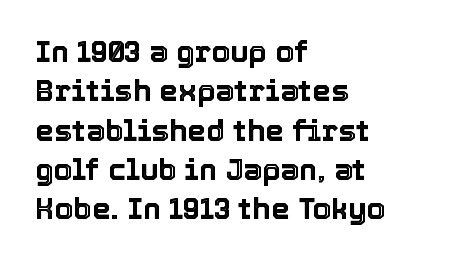
{"italic": "no", "width": "normal", "x_height": "medium", "monospaced": "no", "underline": "no", "align": "left", "line_spacing": "normal", "line_spacing_ratio": 1.31, "letter_spacing": "normal", "letter_spacing_em": 0.0, "glyph_px": 30}
